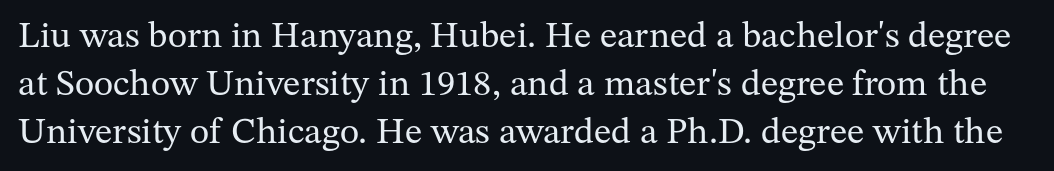
Italic: no, the glyphs are upright roman. The text was rendered using a seriffed face with decorative stroke endings. Quick note: interline space is typical. No heavy texture on the line: the type isn't bold. Nobody touched the tracking dial on this one. Anything drawn beneath the words? Only blank space.
